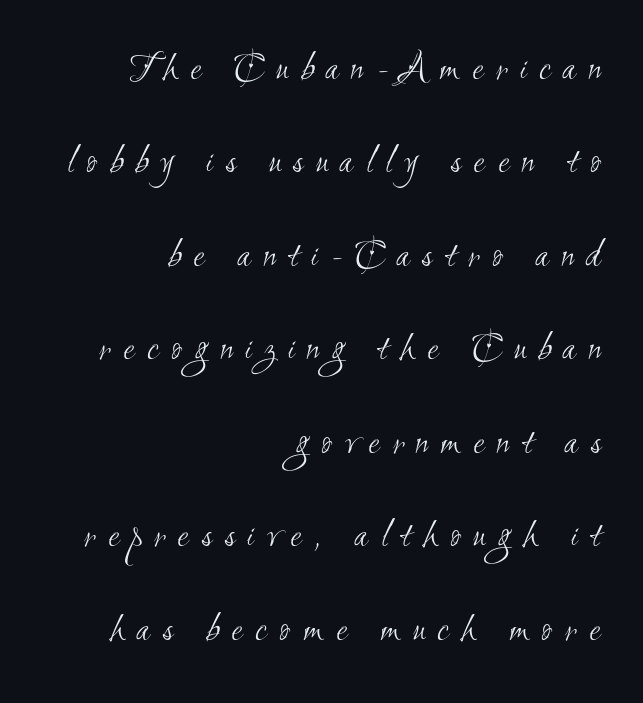
The image shows 41 px light, condensed sans-serif type; set right-aligned, loose line spacing (2.28x), unusually wide letter spacing (+0.3 em), not underlined; medium stroke contrast and a small x-height.
